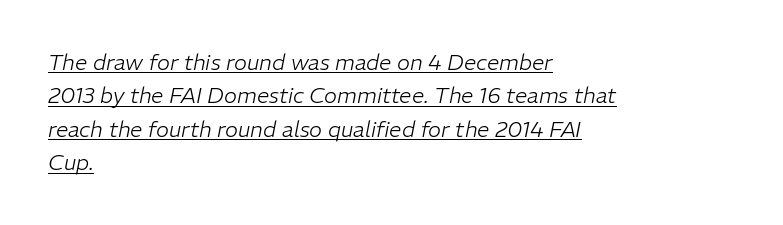
Caption: standard tracking, unaltered. These lines are set flush left with a ragged right edge. The weight would be labelled regular, book, light, or lighter still. Would a proofreader flag this as italicized? Yes. Looks like someone drew a line under every word here. The rendering uses a moderate line-height, typical for paragraphs.
